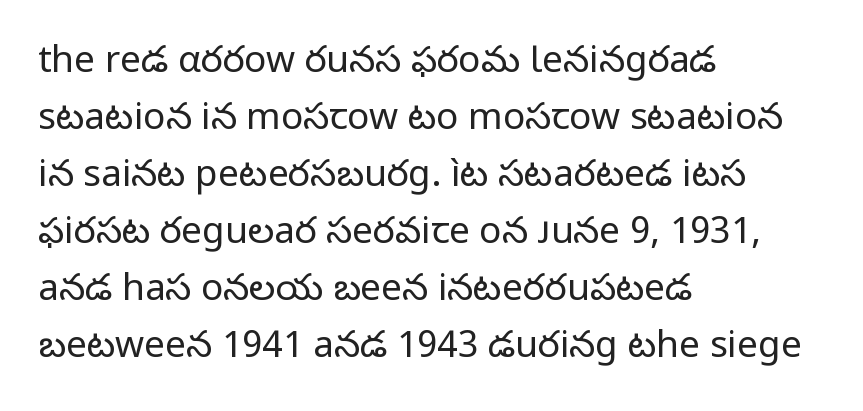
The type sits square on the baseline with zero lean. The letterforms sit shoulder to shoulder at normal distance. Honestly, the row spacing looks completely unremarkable. Letterform terminals end flat and unadorned throughout the passage. The font is comparable to plain body text, perhaps lighter. The area under the type is left untouched.
